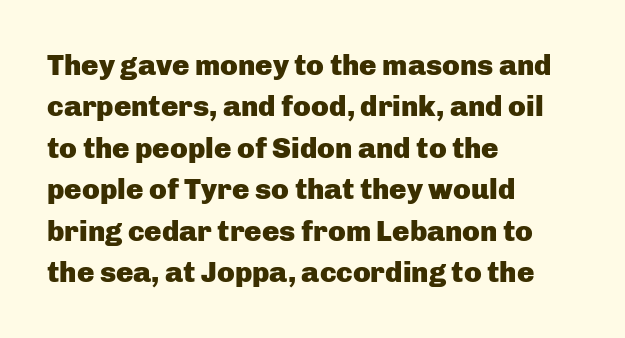
Q: Is the text bold? A: Yes.
Q: Is the text italic (slanted)? A: No, it is upright.
Q: Is the typeface a serif or a sans-serif typeface? A: Sans-serif.
Q: Is the text underlined? A: No.
Q: How is the paragraph aligned? A: Left-aligned.
Q: Is the spacing between letters normal or unusually wide? A: Normal.
Q: Is the spacing between lines tight, normal or loose? A: Normal.
Q: Width (condensed, normal, or wide)? A: Normal.
Q: Stroke contrast? A: Low.
Q: x-height? A: Medium.
Q: Monospaced? A: No.
